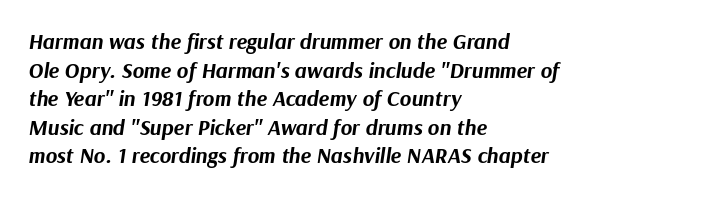
Q: Is the text bold? A: Yes.
Q: Is the text italic (slanted)? A: Yes, it leans right by about 9 degrees.
Q: Is the text underlined? A: No.
Q: How is the paragraph aligned? A: Left-aligned.
Q: Is the spacing between letters normal or unusually wide? A: Normal.
Q: Is the spacing between lines tight, normal or loose? A: Normal.
